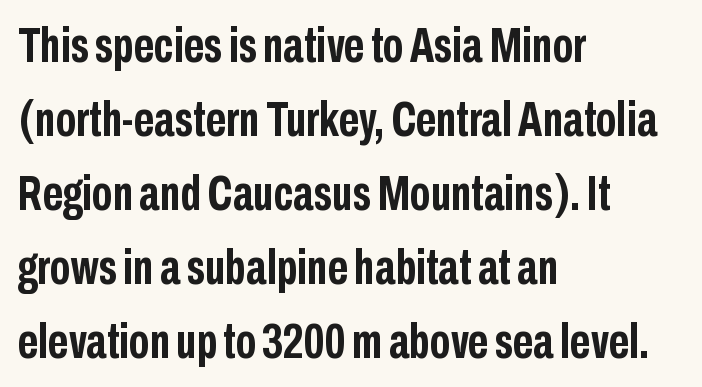
Q: Is the text bold? A: Yes.
Q: Is the text italic (slanted)? A: No, it is upright.
Q: Is the typeface a serif or a sans-serif typeface? A: Sans-serif.
Q: Is the text underlined? A: No.
Q: How is the paragraph aligned? A: Left-aligned.
Q: Is the spacing between letters normal or unusually wide? A: Normal.
Q: Is the spacing between lines tight, normal or loose? A: Normal.
Q: Width (condensed, normal, or wide)? A: Condensed.
Q: Stroke contrast? A: Low.
Q: x-height? A: Medium.
Q: Monospaced? A: No.
